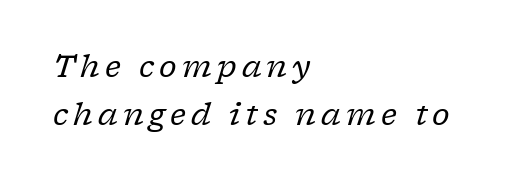
Q: Is the text bold? A: No.
Q: Is the text italic (slanted)? A: Yes, it leans right by about 17 degrees.
Q: Is the typeface a serif or a sans-serif typeface? A: Serif.
Q: Is the text underlined? A: No.
Q: How is the paragraph aligned? A: Left-aligned.
Q: Is the spacing between lines tight, normal or loose? A: Normal.
Q: Width (condensed, normal, or wide)? A: Normal.
Q: Stroke contrast? A: Low.
Q: x-height? A: Medium.
Q: Monospaced? A: No.
